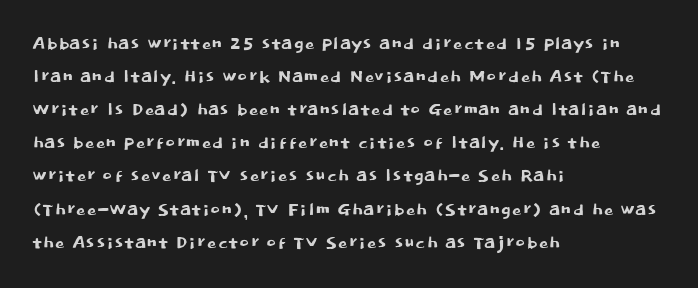
{"italic": "no", "underline": "no", "align": "left", "line_spacing": "normal", "line_spacing_ratio": 1.38, "letter_spacing": "normal", "letter_spacing_em": 0.0, "glyph_px": 24}
